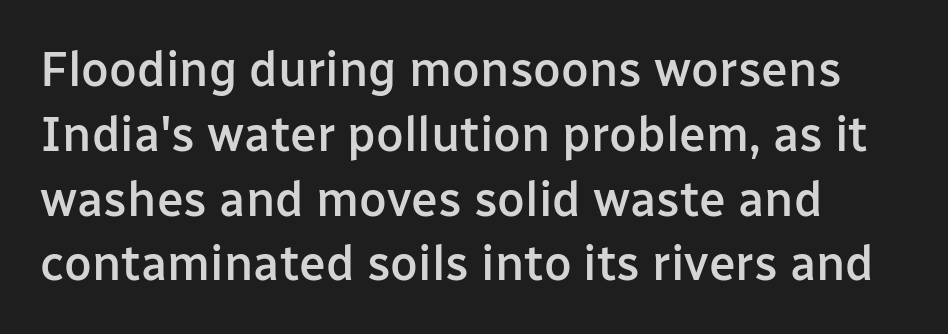
Quick note: interline space is typical. Descenders are the only things crossing below the line. There is no visible air inserted between adjacent glyphs. The rendering shows plain stroke endings on the letterforms — a sans-serif design. A fair bit of extra ink — the face is semibold, not bold.
